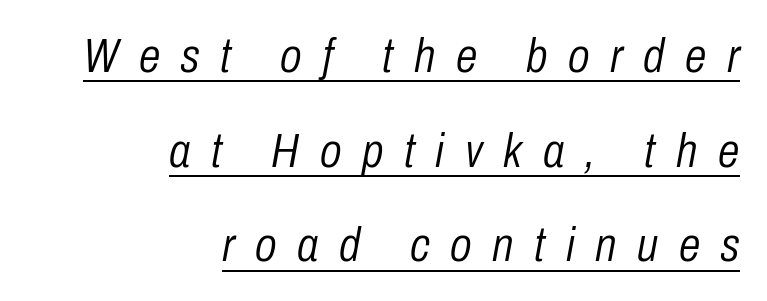
{"italic": "yes", "lean": "right", "slant_degrees": 10, "bold": "no", "weight": "light", "width": "condensed", "stroke_contrast": "low", "x_height": "medium", "monospaced": "no", "underline": "yes", "align": "right", "line_spacing": "loose", "line_spacing_ratio": 1.93, "letter_spacing": "wide", "letter_spacing_em": 0.42, "glyph_px": 49}
